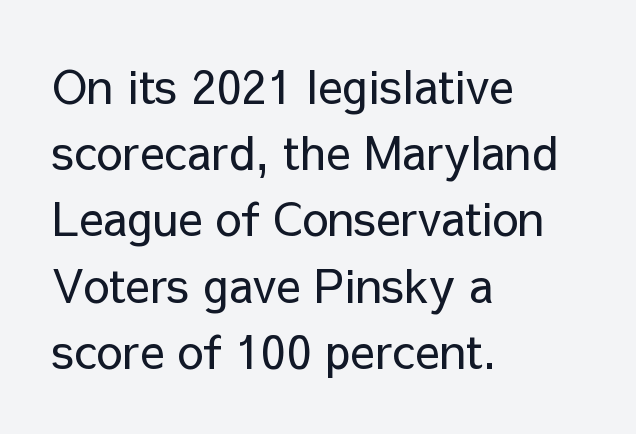
Here the designer chose a conventional face with non-uniform glyph widths. If you drew a ruler down the left edge, every line would touch it. Weight: not bold — regular or lighter. The passage shown stacks its lines at a standard gap.
